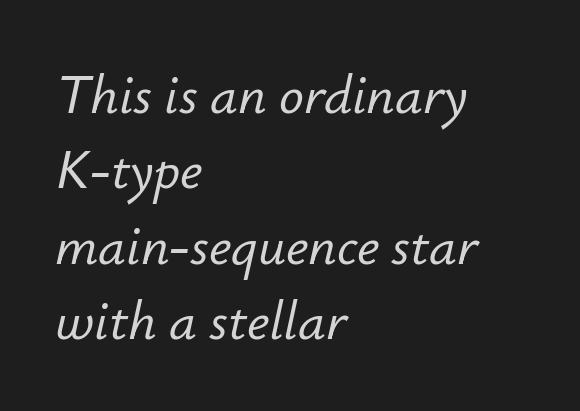
The image shows 55 px text type, italic (leaning right); set left-aligned, normal line spacing (1.37x), normal letter spacing, not underlined; low stroke contrast and a small x-height.
